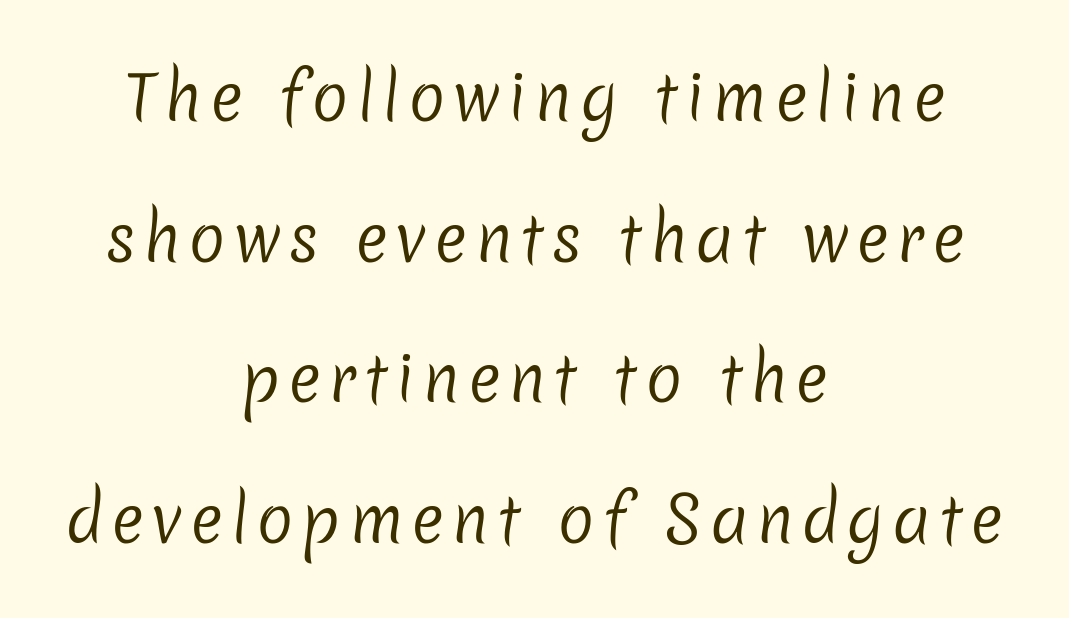
The image shows 62 px regular-weight sans-serif type; set centered, loose line spacing (2.27x), not underlined; low stroke contrast and a medium x-height.
